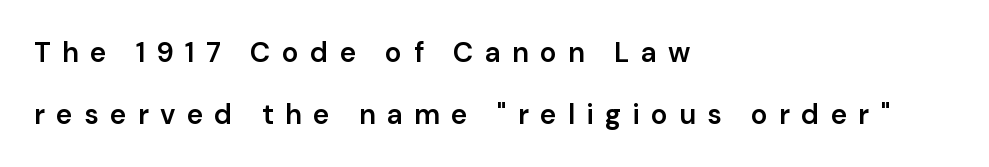
{"serif": "no", "italic": "no", "bold": "semi", "weight": "semibold", "width": "normal", "stroke_contrast": "low", "x_height": "medium", "monospaced": "no", "underline": "no", "align": "left", "line_spacing": "loose", "line_spacing_ratio": 2.2, "letter_spacing": "wide", "letter_spacing_em": 0.4, "glyph_px": 28}
